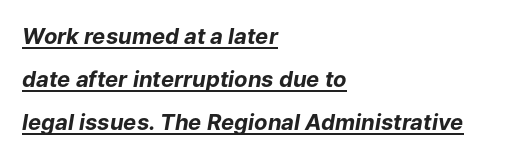
The image shows 22 px bold type, italic (leaning right); set left-aligned, loose line spacing (1.95x), normal letter spacing, underlined.
